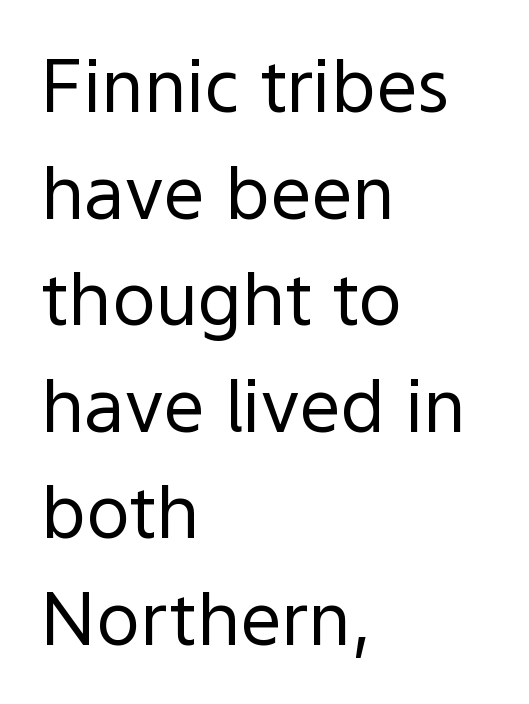
Q: Is the text bold? A: No.
Q: Is the text italic (slanted)? A: No, it is upright.
Q: Is the typeface a serif or a sans-serif typeface? A: Sans-serif.
Q: Is the text underlined? A: No.
Q: How is the paragraph aligned? A: Left-aligned.
Q: Is the spacing between letters normal or unusually wide? A: Normal.
Q: Is the spacing between lines tight, normal or loose? A: Normal.
Q: Width (condensed, normal, or wide)? A: Normal.
Q: x-height? A: Medium.
Q: Monospaced? A: No.
